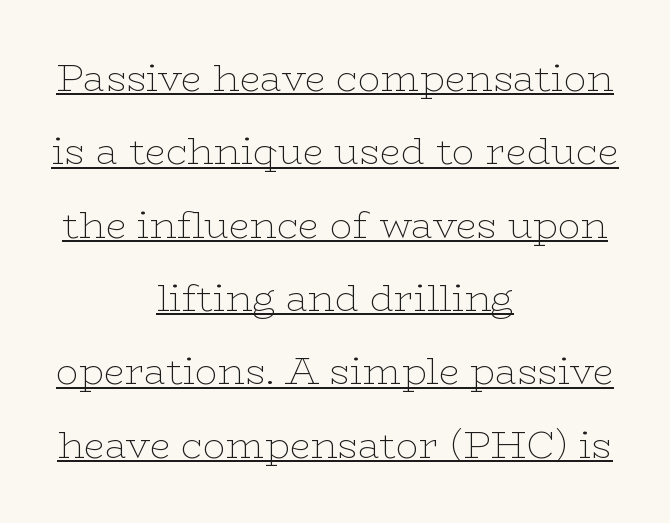
{"serif": "yes", "italic": "no", "bold": "no", "weight": "thin", "width": "wide", "stroke_contrast": "low", "x_height": "medium", "monospaced": "no", "underline": "yes", "align": "center", "line_spacing": "loose", "line_spacing_ratio": 1.93, "letter_spacing": "normal", "letter_spacing_em": 0.0, "glyph_px": 38}
